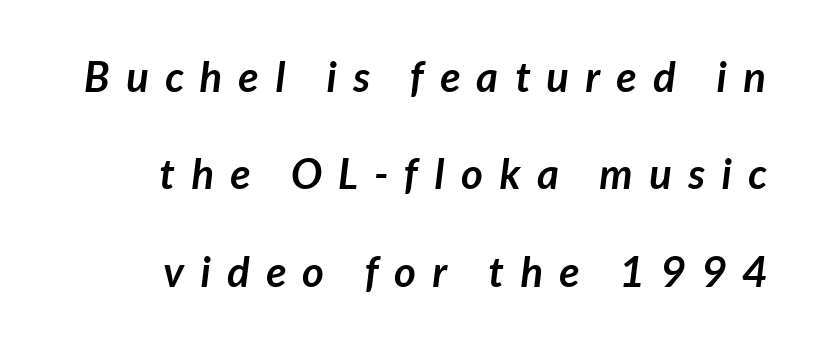
The image shows 42 px semibold sans-serif type; set right-aligned, loose line spacing (2.32x), unusually wide letter spacing (+0.39 em), not underlined; low stroke contrast and a medium x-height.
